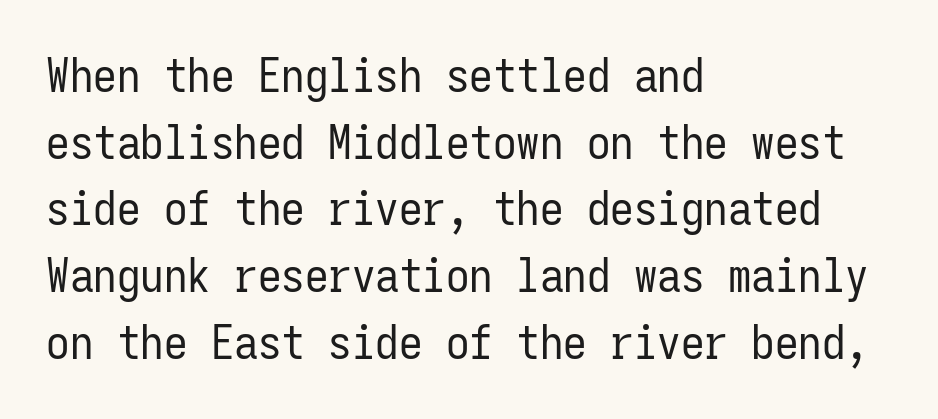
{"serif": "no", "italic": "no", "bold": "no", "weight": "regular", "width": "condensed", "stroke_contrast": "low", "x_height": "medium", "monospaced": "yes", "underline": "no", "align": "left", "line_spacing": "normal", "line_spacing_ratio": 1.42, "letter_spacing": "normal", "letter_spacing_em": 0.0, "glyph_px": 47}
